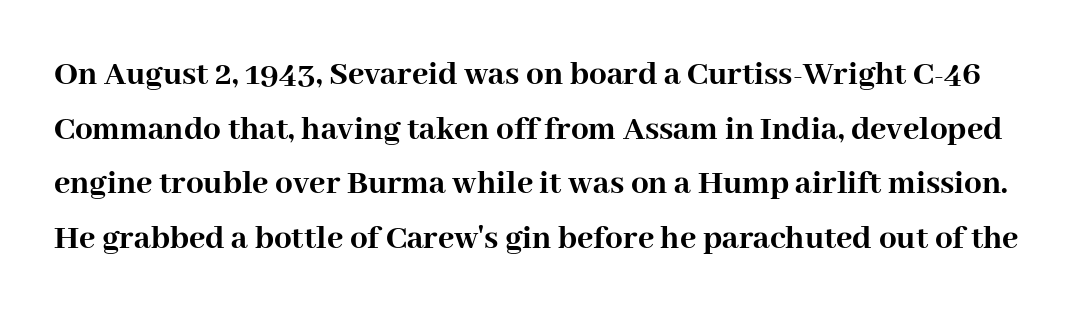
{"serif": "yes", "italic": "no", "bold": "yes", "weight": "semibold", "width": "normal", "stroke_contrast": "high", "x_height": "medium", "monospaced": "no", "underline": "no", "line_spacing": "normal", "line_spacing_ratio": 1.56, "letter_spacing": "normal", "letter_spacing_em": 0.0, "glyph_px": 35}
